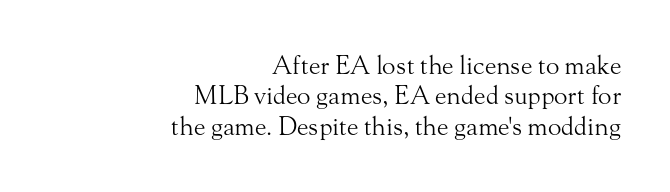
The image shows 25 px text type, upright; set right-aligned, line spacing 1.22x, normal letter spacing, not underlined.
